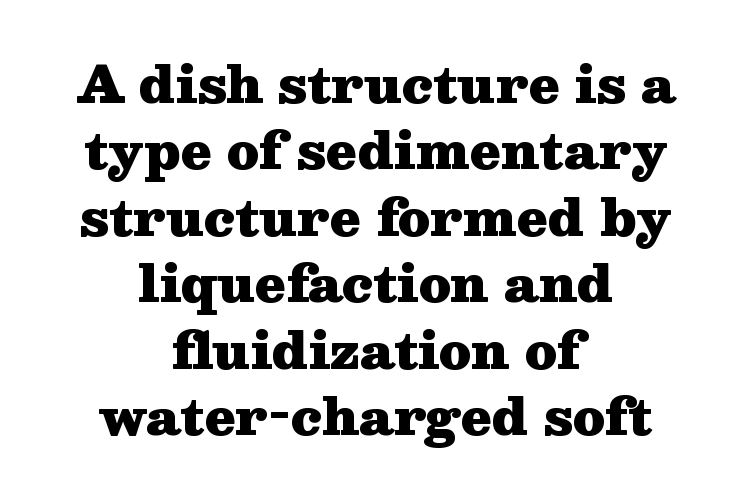
Q: Is the text bold? A: Yes.
Q: Is the text italic (slanted)? A: No, it is upright.
Q: Is the typeface a serif or a sans-serif typeface? A: Serif.
Q: Is the text underlined? A: No.
Q: How is the paragraph aligned? A: Centered.
Q: Is the spacing between letters normal or unusually wide? A: Normal.
Q: Is the spacing between lines tight, normal or loose? A: Normal.
Q: Width (condensed, normal, or wide)? A: Wide.
Q: Stroke contrast? A: Medium.
Q: x-height? A: Medium.
Q: Monospaced? A: No.
